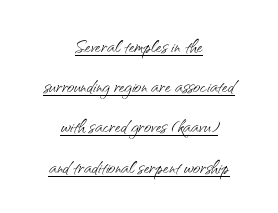
Notice how descenders clear the ascenders below comfortably — that's standard leading. Tracking value appears to be zero — textbook default spacing. The weight would be labelled regular, book, light, or lighter still.
